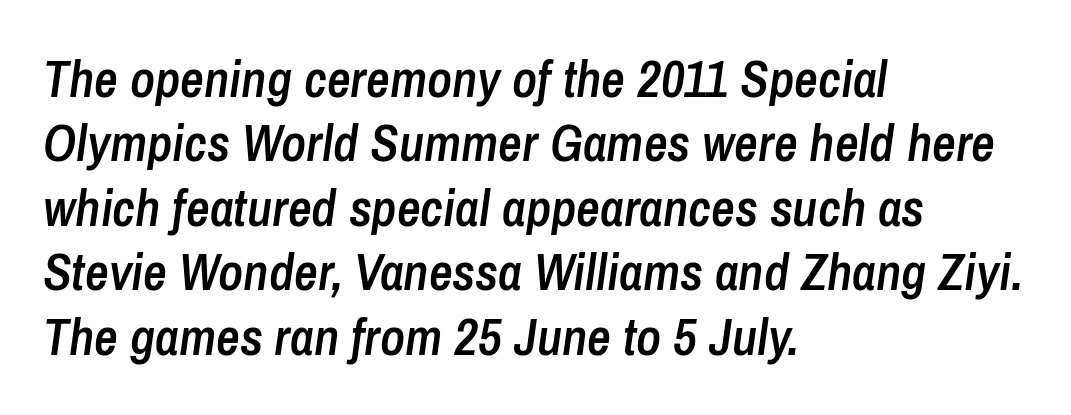
{"italic": "yes", "lean": "right", "slant_degrees": 8, "bold": "semi", "weight": "semibold", "width": "condensed", "stroke_contrast": "low", "x_height": "medium", "monospaced": "no", "underline": "no", "align": "left", "line_spacing_ratio": 1.24, "letter_spacing": "normal", "letter_spacing_em": 0.0, "glyph_px": 52}
